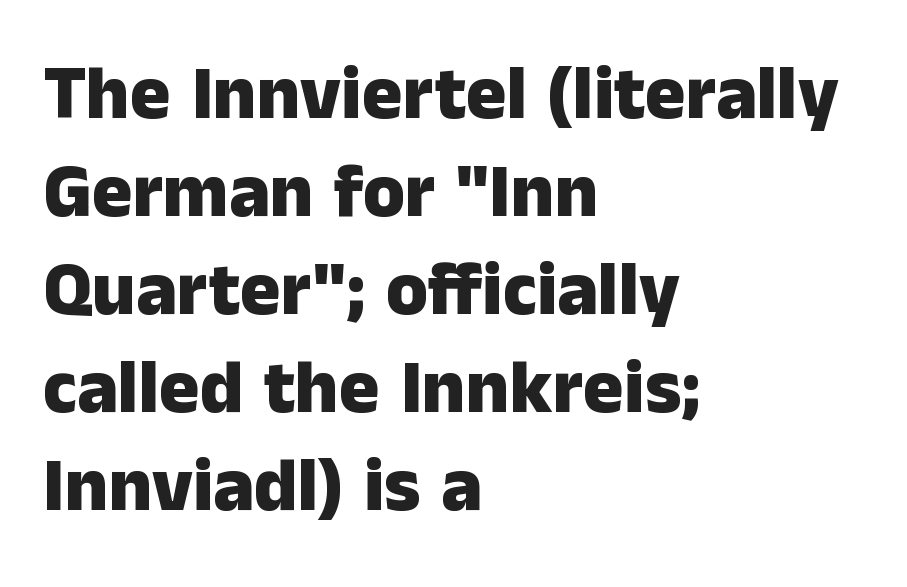
The image shows 76 px heavy sans-serif type, upright; set left-aligned, normal line spacing (1.29x), normal letter spacing, not underlined; low stroke contrast and a medium x-height.
